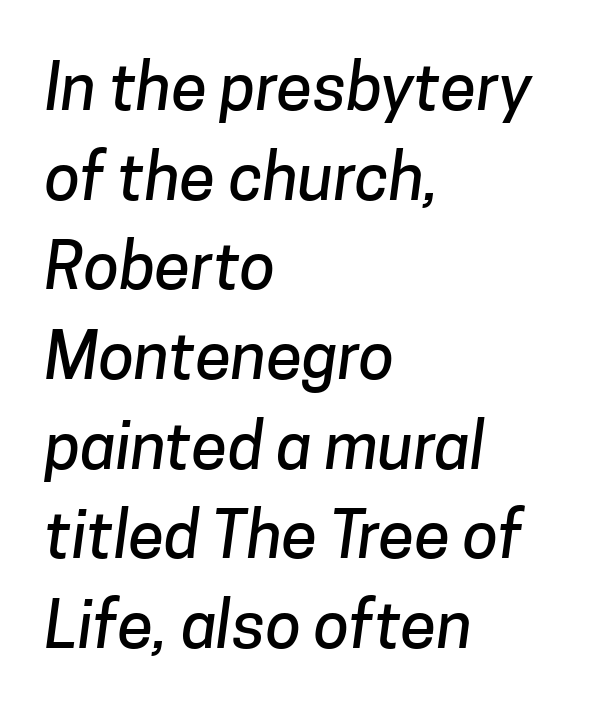
Q: Is the typeface a serif or a sans-serif typeface? A: Sans-serif.
Q: Is the text underlined? A: No.
Q: How is the paragraph aligned? A: Left-aligned.
Q: Is the spacing between letters normal or unusually wide? A: Normal.
Q: Is the spacing between lines tight, normal or loose? A: Normal.
Q: Width (condensed, normal, or wide)? A: Normal.
Q: Stroke contrast? A: Low.
Q: x-height? A: Medium.
Q: Monospaced? A: No.
